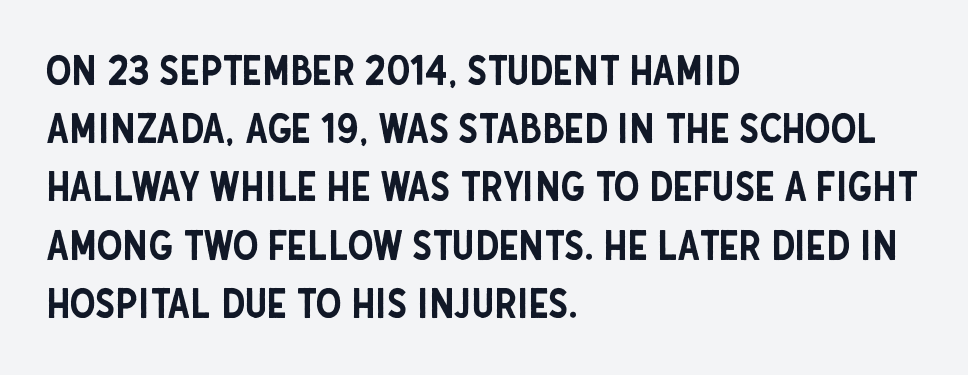
Q: Is the text italic (slanted)? A: No, it is upright.
Q: Is the typeface a serif or a sans-serif typeface? A: Sans-serif.
Q: Is the text underlined? A: No.
Q: How is the paragraph aligned? A: Left-aligned.
Q: Is the spacing between letters normal or unusually wide? A: Normal.
Q: Is the spacing between lines tight, normal or loose? A: Normal.
Q: Width (condensed, normal, or wide)? A: Condensed.
Q: Stroke contrast? A: Low.
Q: x-height? A: Large.
Q: Monospaced? A: No.
